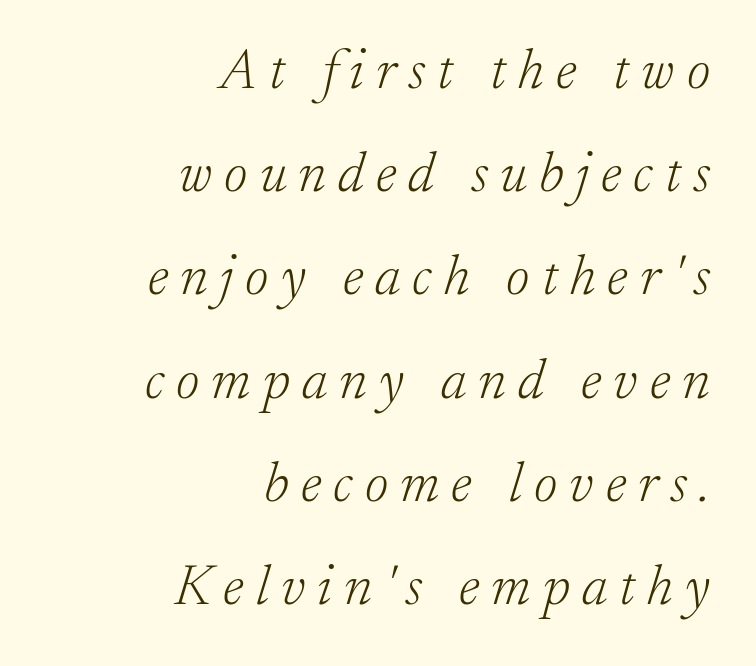
Q: Is the text bold? A: No.
Q: Is the text italic (slanted)? A: Yes, it leans right by about 17 degrees.
Q: Is the typeface a serif or a sans-serif typeface? A: Serif.
Q: Is the text underlined? A: No.
Q: How is the paragraph aligned? A: Right-aligned.
Q: Is the spacing between letters normal or unusually wide? A: Unusually wide.
Q: Width (condensed, normal, or wide)? A: Normal.
Q: Stroke contrast? A: Low.
Q: x-height? A: Small.
Q: Monospaced? A: No.
